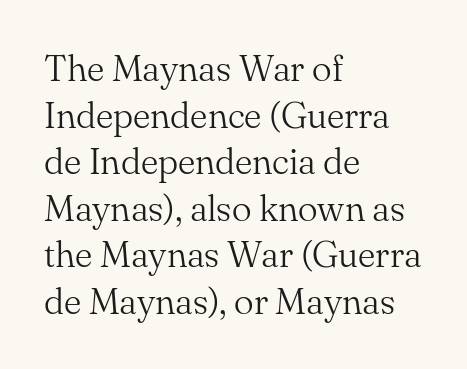
Q: Is the text bold? A: No.
Q: Is the text italic (slanted)? A: No, it is upright.
Q: Is the typeface a serif or a sans-serif typeface? A: Serif.
Q: Is the text underlined? A: No.
Q: How is the paragraph aligned? A: Left-aligned.
Q: Is the spacing between letters normal or unusually wide? A: Normal.
Q: Is the spacing between lines tight, normal or loose? A: Normal.
Q: Width (condensed, normal, or wide)? A: Normal.
Q: Stroke contrast? A: Medium.
Q: x-height? A: Small.
Q: Monospaced? A: No.
